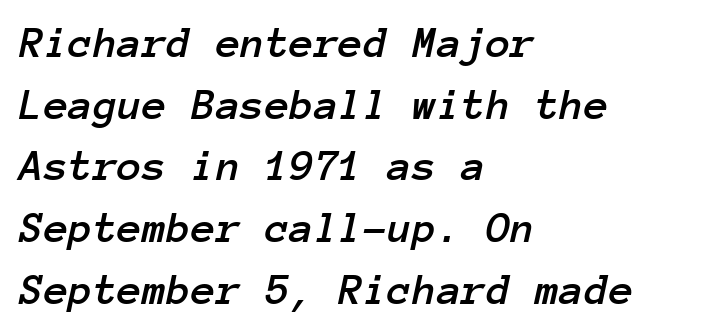
Italic? Definitely — the glyphs are oblique. In terms of letterspacing, this is plain default setting. The typesetter chose a ragged-right arrangement here. The vertical gap from one line to the next is medium. Each row of text sits above clean, open space.
